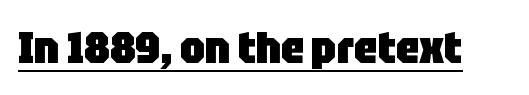
The axis of the letterforms is exactly vertical. Summary of weight: heavy, a full bold. Check where the strokes stop: nothing finishes them off — pure sans. Spacing verdict: proportional, widths tailored to each character. Nothing unusual about the tracking: characters are spaced as the font intends. The face used here appears with an underline applied.
